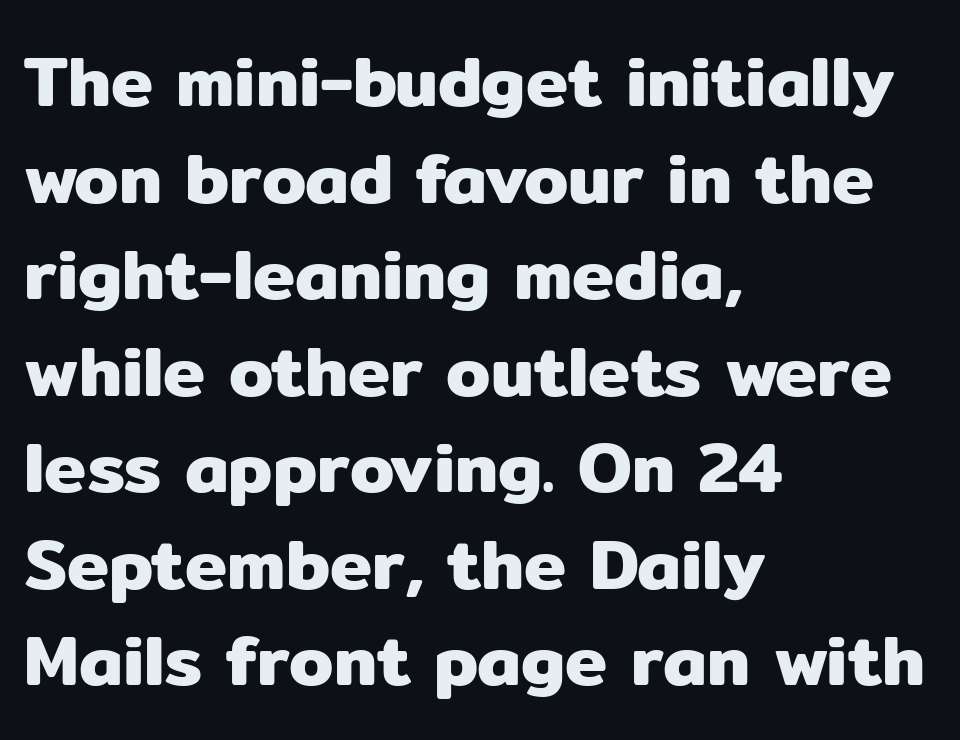
Caption: multi-line text, flush left, ragged right. To sum up the face: it is a sans, with no serifs. Does the leading feel generous? No, just average. It's the straight-up-and-down kind of type. The glyphs are unaccompanied by any horizontal stroke below them. The rendering uses natural spacing where letterforms have individual widths.
